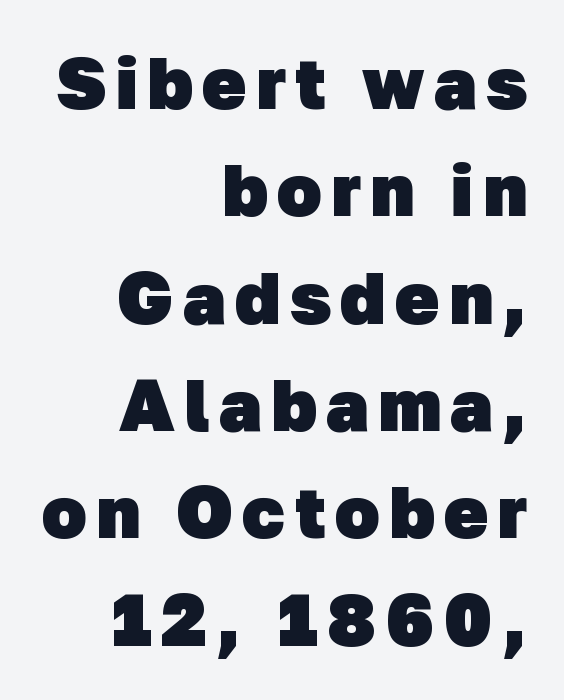
{"serif": "no", "bold": "yes", "weight": "heavy", "width": "normal", "stroke_contrast": "low", "x_height": "medium", "monospaced": "no", "underline": "no", "align": "right", "line_spacing": "normal", "line_spacing_ratio": 1.47, "glyph_px": 73}
